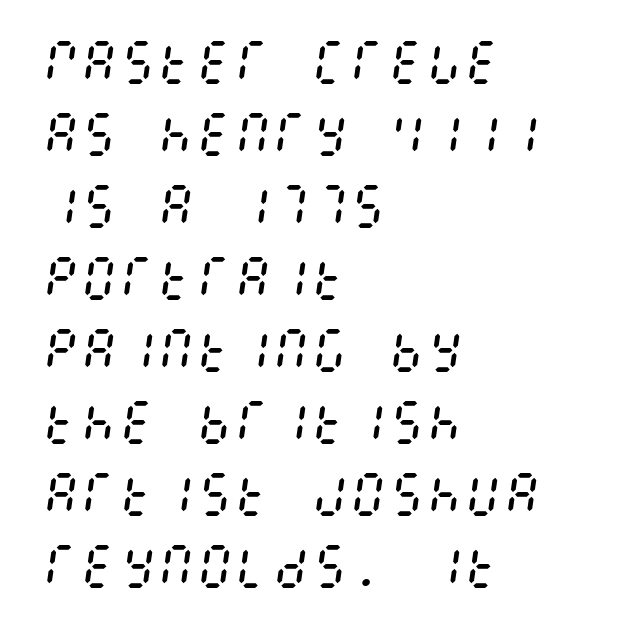
The image shows 48 px regular-weight, condensed type, italic (leaning right); set left-aligned, normal line spacing (1.5x), normal letter spacing, not underlined; medium stroke contrast and a large x-height.
